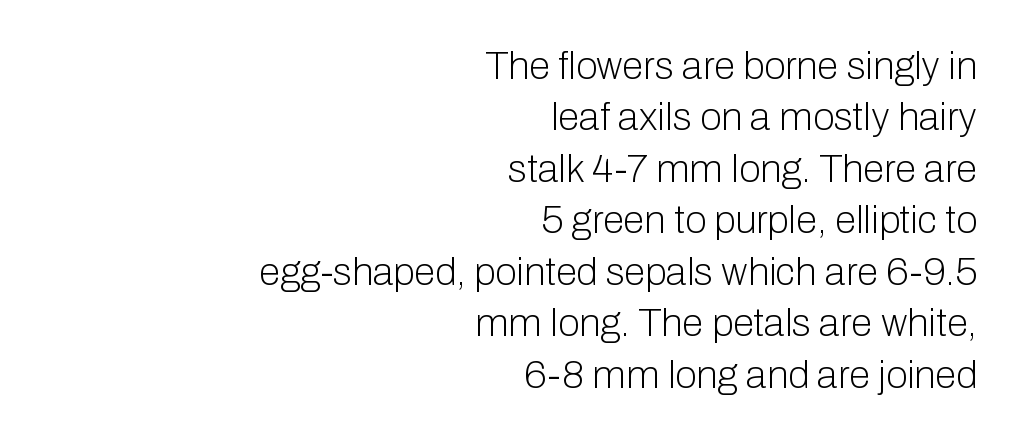
{"serif": "no", "italic": "no", "bold": "no", "weight": "light", "width": "normal", "stroke_contrast": "low", "x_height": "medium", "monospaced": "no", "underline": "no", "align": "right", "line_spacing": "normal", "line_spacing_ratio": 1.32, "letter_spacing": "normal", "letter_spacing_em": 0.0, "glyph_px": 39}
